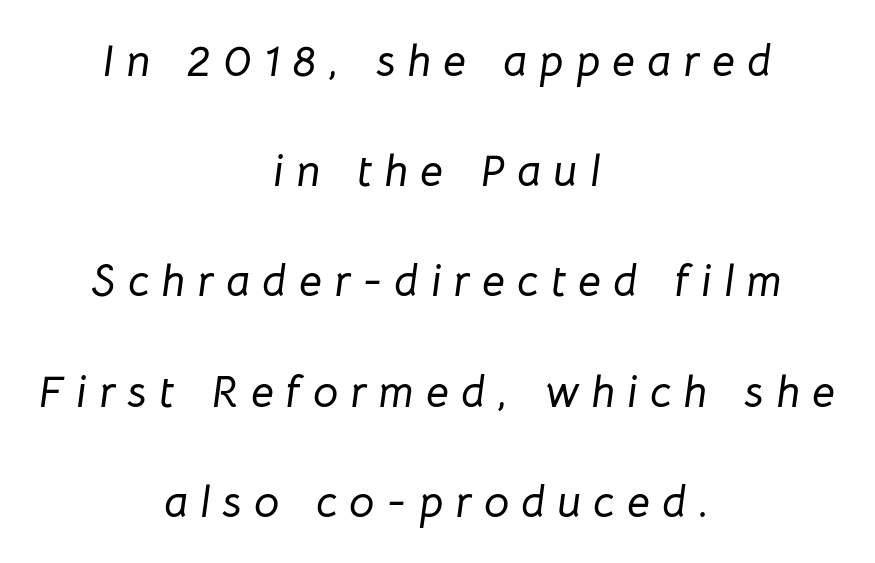
Q: Is the text italic (slanted)? A: Yes, it leans right by about 8 degrees.
Q: Is the text underlined? A: No.
Q: How is the paragraph aligned? A: Centered.
Q: Is the spacing between letters normal or unusually wide? A: Unusually wide.
Q: Is the spacing between lines tight, normal or loose? A: Loose.
Q: Width (condensed, normal, or wide)? A: Normal.
Q: Stroke contrast? A: Low.
Q: x-height? A: Medium.
Q: Monospaced? A: No.
